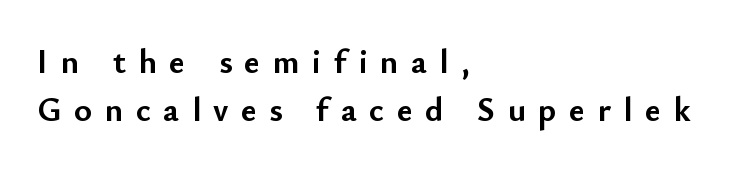
The image shows 34 px semibold sans-serif type, upright; set left-aligned, normal line spacing (1.42x), unusually wide letter spacing (+0.37 em), not underlined; low stroke contrast and a small x-height.
